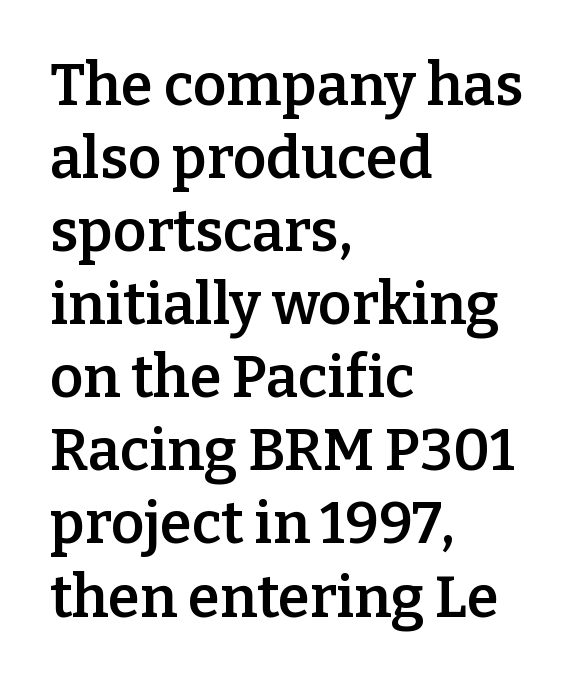
Q: Is the text bold? A: Semi-bold.
Q: Is the text italic (slanted)? A: No, it is upright.
Q: Is the typeface a serif or a sans-serif typeface? A: Serif.
Q: Is the text underlined? A: No.
Q: How is the paragraph aligned? A: Left-aligned.
Q: Is the spacing between letters normal or unusually wide? A: Normal.
Q: Is the spacing between lines tight, normal or loose? A: Normal.
Q: Width (condensed, normal, or wide)? A: Normal.
Q: Stroke contrast? A: Low.
Q: x-height? A: Medium.
Q: Monospaced? A: No.
